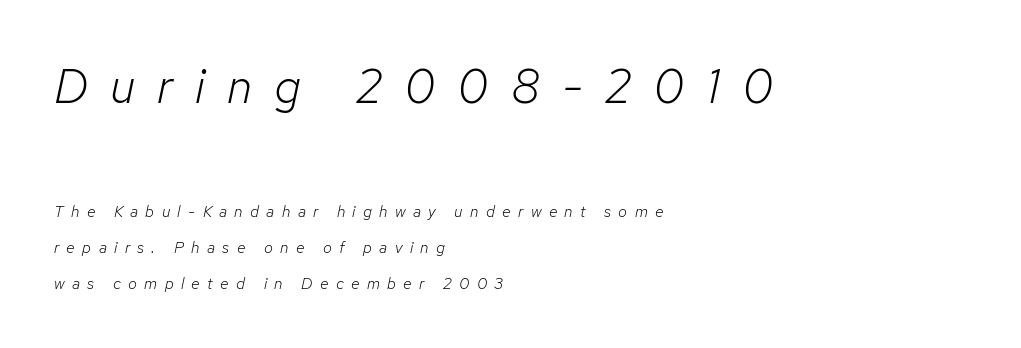
Layout note: lines flush left. The initial chunk of copy outweighs the following chunk in type size. Loosely led — the rows are spread out. Is the type slanted? Yes — the strokes lean at a clear angle. The passage shown is typed in a proportional face where columns would drift. This sample uses expanded letter spacing, leaving extra air between glyphs.
